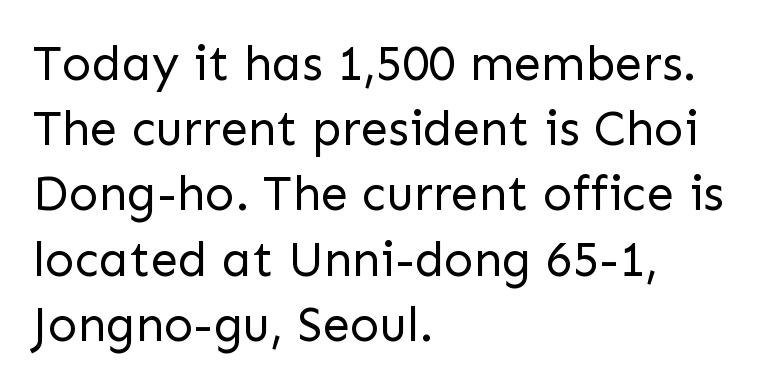
Each letter keeps its own natural width here, so spacing adapts to shape. The rendering anchors every line to the left-hand side. How are the letters spaced? Ordinarily, with no added tracking. Compared with a typical body face, this is equally light or lighter still. Any mark beneath the type? The region is blank. Baseline-to-baseline distance is the conventional proportion of letter height.
